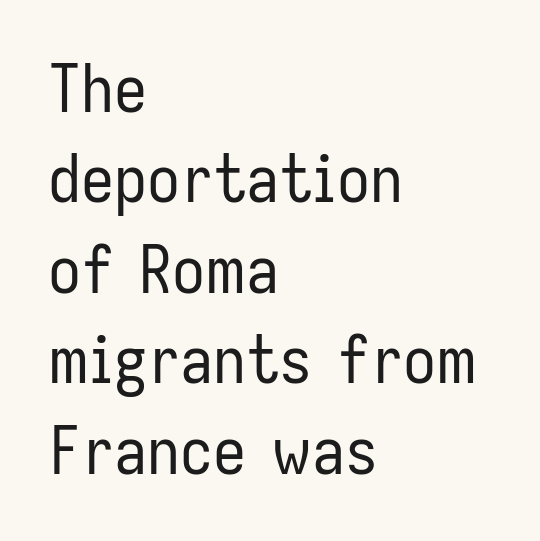
The image shows 66 px regular-weight, condensed sans-serif type, upright; set left-aligned, normal line spacing (1.37x), normal letter spacing, not underlined; low stroke contrast and a medium x-height.
